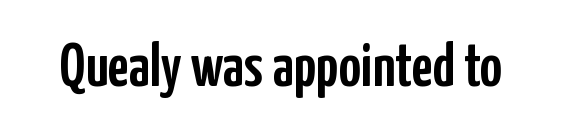
Characters follow at the spacing the type designer built in. Note the varied advance widths — an 'i' is clearly narrower than an 'm'. Italic? Not at all — the glyphs are vertical. The words here are not underlined. These lines are composed in type without serifs.
